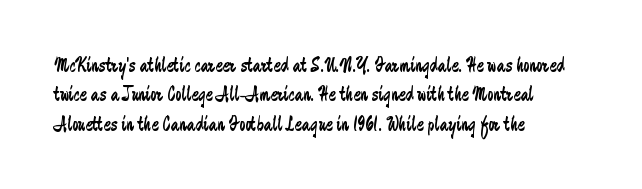
Q: Is the text bold? A: No.
Q: Is the text italic (slanted)? A: Yes.
Q: Is the text underlined? A: No.
Q: How is the paragraph aligned? A: Left-aligned.
Q: Is the spacing between letters normal or unusually wide? A: Normal.
Q: Is the spacing between lines tight, normal or loose? A: Normal.
